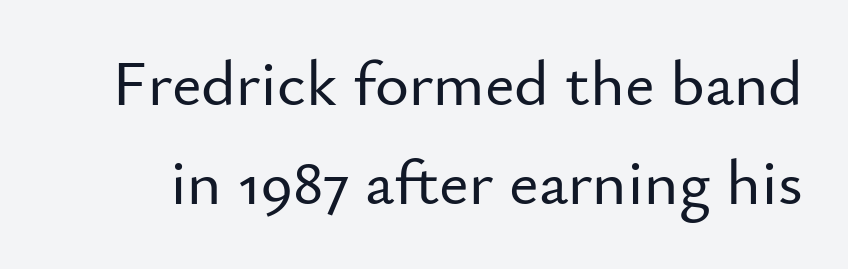
{"serif": "no", "italic": "no", "width": "normal", "stroke_contrast": "low", "x_height": "small", "monospaced": "no", "underline": "no", "line_spacing": "normal", "line_spacing_ratio": 1.53, "letter_spacing": "normal", "letter_spacing_em": 0.0, "glyph_px": 65}
